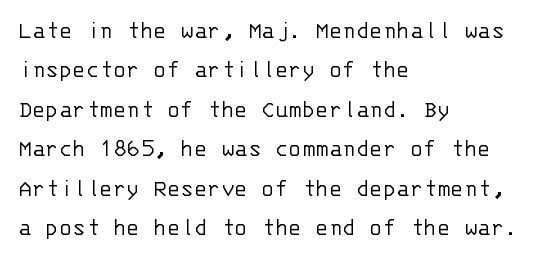
This block has exactly the height ordinary leading produces. Heft: none added — not bold. The face used here is rendered with its standard letterfit. Horizontally, the lines are justified to the leading edge only.
